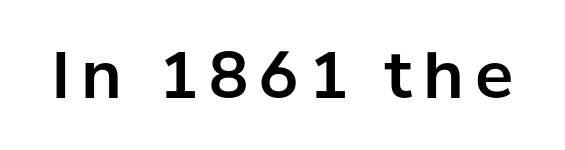
Observe the absence of serifs on each vertical stroke in this sample. No word sits above an underline. Spacing verdict: proportional, widths tailored to each character. No italicization has been applied; the sample stays upright.
